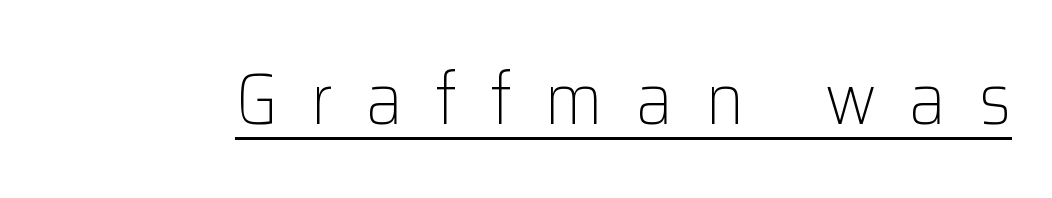
{"serif": "no", "italic": "no", "bold": "no", "weight": "light", "width": "normal", "stroke_contrast": "low", "x_height": "medium", "monospaced": "no", "underline": "yes", "letter_spacing": "wide", "letter_spacing_em": 0.45, "glyph_px": 73}
